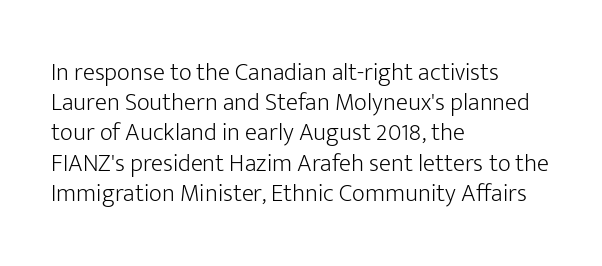
{"italic": "no", "bold": "no", "underline": "no", "align": "left", "line_spacing_ratio": 1.21, "letter_spacing": "normal", "letter_spacing_em": 0.0, "glyph_px": 25}
